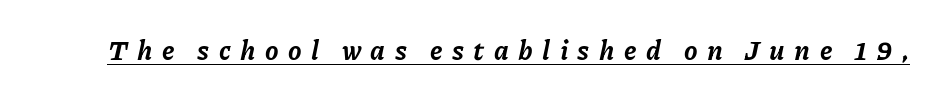
{"italic": "yes", "lean": "right", "slant_degrees": 11, "bold": "yes", "underline": "yes", "letter_spacing": "wide", "letter_spacing_em": 0.35, "glyph_px": 27}
